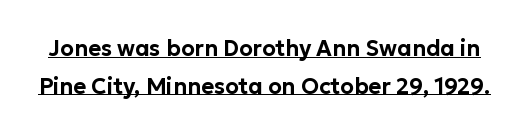
The passage shown is underscored from start to finish. Characters remain perfectly vertical along every line. Tracking value appears to be zero — textbook default spacing.
